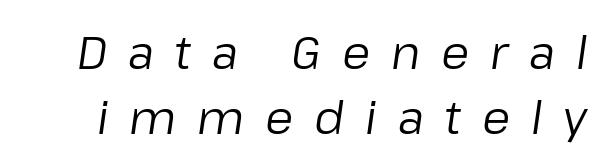
{"italic": "yes", "lean": "right", "slant_degrees": 8, "bold": "no", "weight": "regular", "width": "normal", "stroke_contrast": "low", "x_height": "medium", "monospaced": "no", "underline": "no", "line_spacing": "normal", "line_spacing_ratio": 1.42, "letter_spacing": "wide", "letter_spacing_em": 0.45, "glyph_px": 46}
